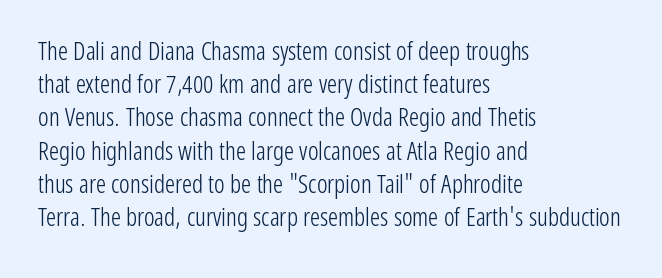
The image shows 25 px text type, upright; set left-aligned, normal line spacing (1.33x), normal letter spacing, not underlined.
